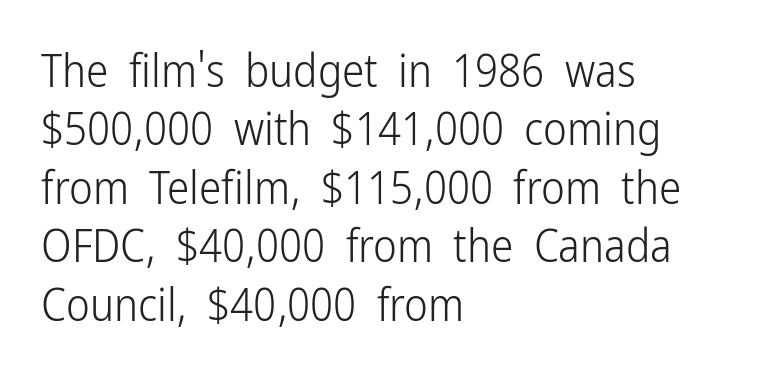
Q: Is the text bold? A: No.
Q: Is the text italic (slanted)? A: No, it is upright.
Q: Is the typeface a serif or a sans-serif typeface? A: Sans-serif.
Q: Is the text underlined? A: No.
Q: How is the paragraph aligned? A: Left-aligned.
Q: Is the spacing between letters normal or unusually wide? A: Normal.
Q: Is the spacing between lines tight, normal or loose? A: Normal.
Q: Width (condensed, normal, or wide)? A: Condensed.
Q: Stroke contrast? A: Low.
Q: x-height? A: Medium.
Q: Monospaced? A: No.
